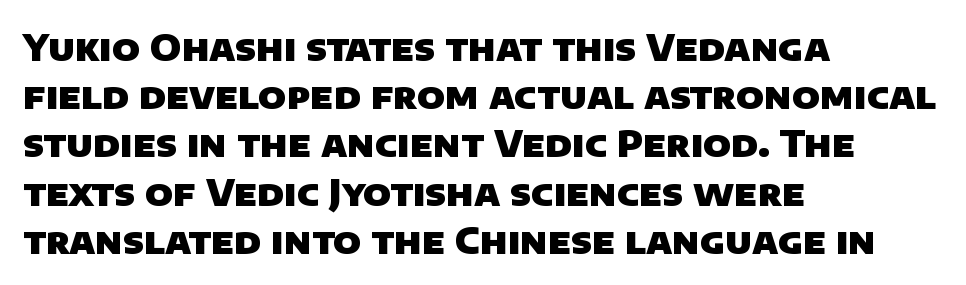
The image shows 36 px heavy sans-serif type; set left-aligned, normal line spacing (1.34x), normal letter spacing, not underlined; low stroke contrast and a large x-height.
